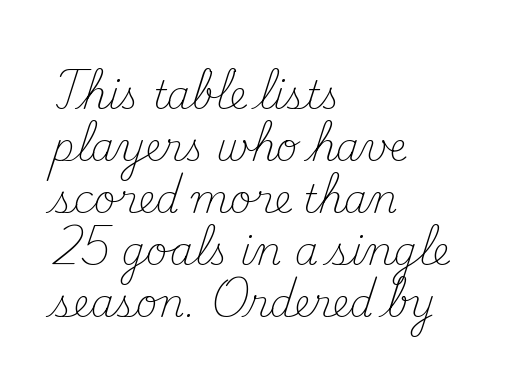
The image shows 38 px light serif type; set left-aligned, normal line spacing (1.37x), normal letter spacing, not underlined; medium stroke contrast and a small x-height.
